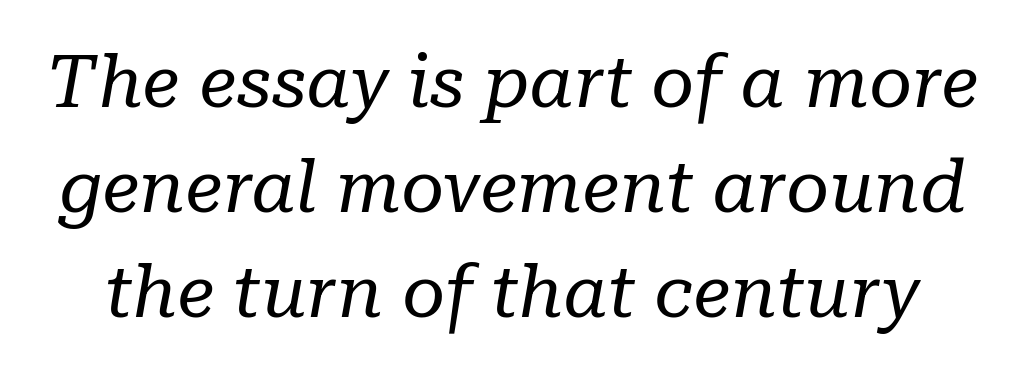
Q: Is the text bold? A: No.
Q: Is the text italic (slanted)? A: Yes, it leans right by about 10 degrees.
Q: Is the typeface a serif or a sans-serif typeface? A: Serif.
Q: Is the text underlined? A: No.
Q: Is the spacing between letters normal or unusually wide? A: Normal.
Q: Is the spacing between lines tight, normal or loose? A: Normal.
Q: Width (condensed, normal, or wide)? A: Normal.
Q: Stroke contrast? A: Low.
Q: x-height? A: Medium.
Q: Monospaced? A: No.
